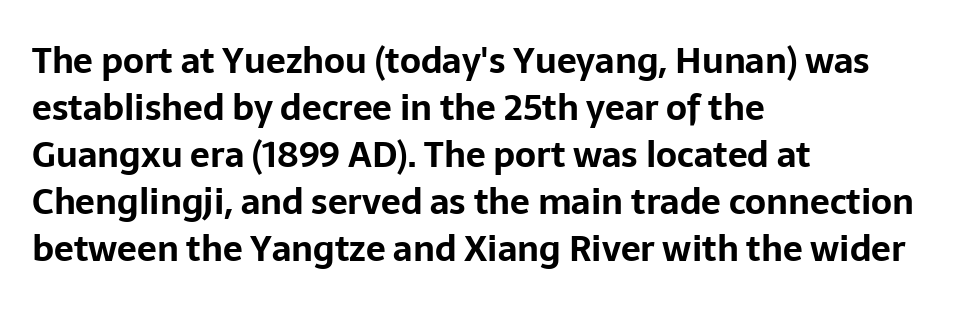
Thick stems and heavy bowls — unmistakably bold. Do the characters align in a grid? No, the font is proportional. Quick note: not italic, upright. Vertically, the passage feels balanced, rows spaced as you'd expect. These lines stack with their left ends in a neat column.
